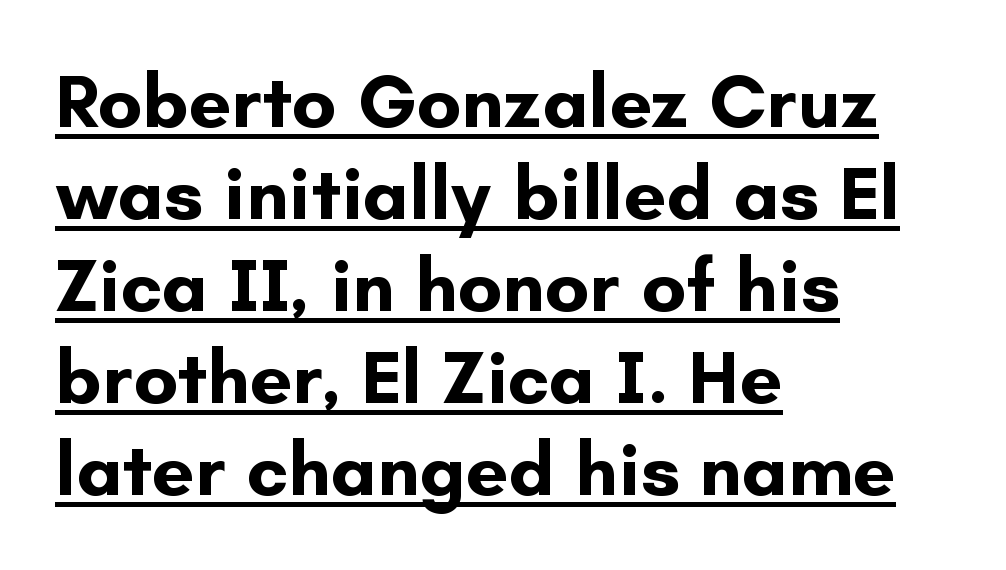
Q: Is the text bold? A: Yes.
Q: Is the text italic (slanted)? A: No, it is upright.
Q: Is the typeface a serif or a sans-serif typeface? A: Sans-serif.
Q: Is the text underlined? A: Yes.
Q: How is the paragraph aligned? A: Left-aligned.
Q: Is the spacing between letters normal or unusually wide? A: Normal.
Q: Width (condensed, normal, or wide)? A: Normal.
Q: Stroke contrast? A: Low.
Q: x-height? A: Small.
Q: Monospaced? A: No.
